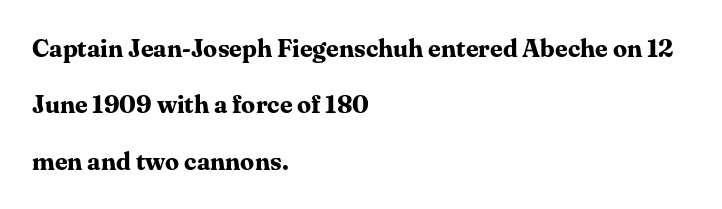
Q: Is the text bold? A: Yes.
Q: Is the text italic (slanted)? A: No, it is upright.
Q: Is the text underlined? A: No.
Q: How is the paragraph aligned? A: Left-aligned.
Q: Is the spacing between letters normal or unusually wide? A: Normal.
Q: Is the spacing between lines tight, normal or loose? A: Loose.
